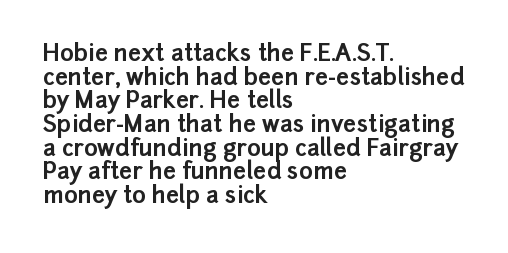
Honestly, the rows look squashed on top of each other. Glyph-to-glyph distance matches everyday printed text. Descenders are the only things crossing below the line. Heavy, bold letterforms. The compositor pushed each line to the left boundary.
